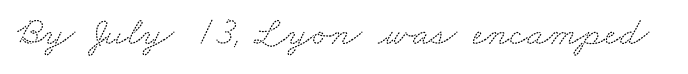
The image shows 41 px wide serif type; set normal letter spacing, not underlined; medium stroke contrast and a small x-height.
